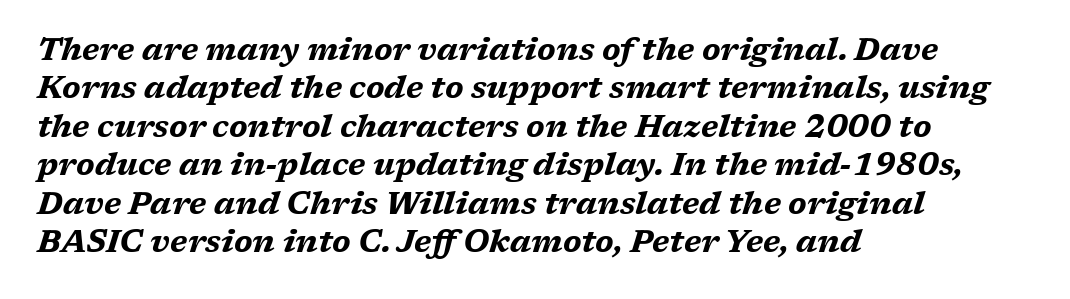
Q: Is the text bold? A: Yes.
Q: Is the text italic (slanted)? A: Yes, it leans right by about 17 degrees.
Q: Is the text underlined? A: No.
Q: How is the paragraph aligned? A: Left-aligned.
Q: Is the spacing between letters normal or unusually wide? A: Normal.
Q: Width (condensed, normal, or wide)? A: Wide.
Q: Stroke contrast? A: Medium.
Q: x-height? A: Medium.
Q: Monospaced? A: No.
